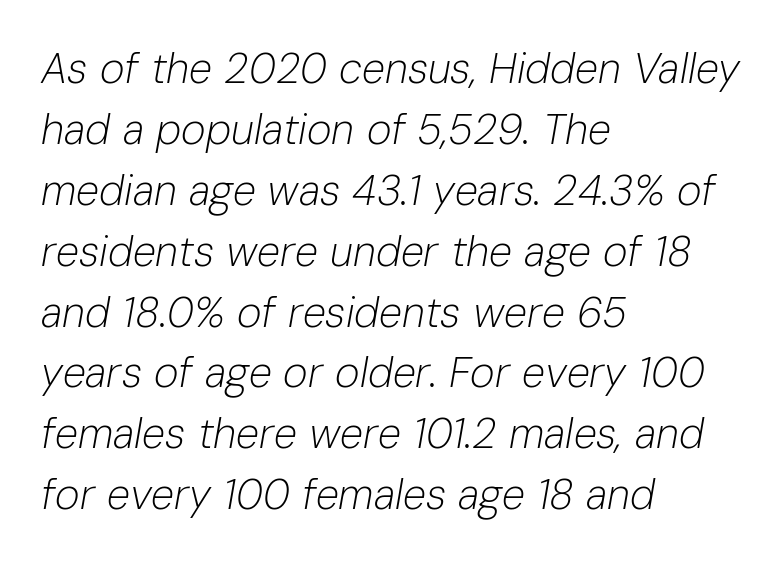
{"italic": "yes", "lean": "right", "slant_degrees": 10, "bold": "no", "weight": "light", "width": "normal", "stroke_contrast": "low", "x_height": "medium", "monospaced": "no", "underline": "no", "align": "left", "line_spacing": "normal", "line_spacing_ratio": 1.45, "letter_spacing": "normal", "letter_spacing_em": 0.0, "glyph_px": 42}
